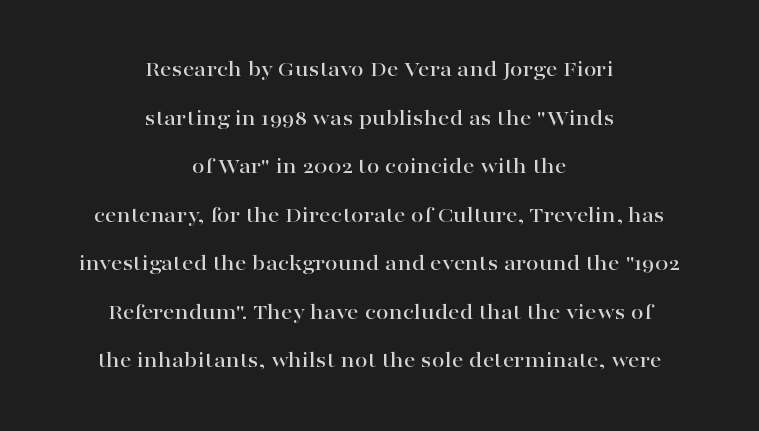
Q: Is the text italic (slanted)? A: No, it is upright.
Q: Is the text underlined? A: No.
Q: How is the paragraph aligned? A: Centered.
Q: Is the spacing between letters normal or unusually wide? A: Normal.
Q: Is the spacing between lines tight, normal or loose? A: Loose.
